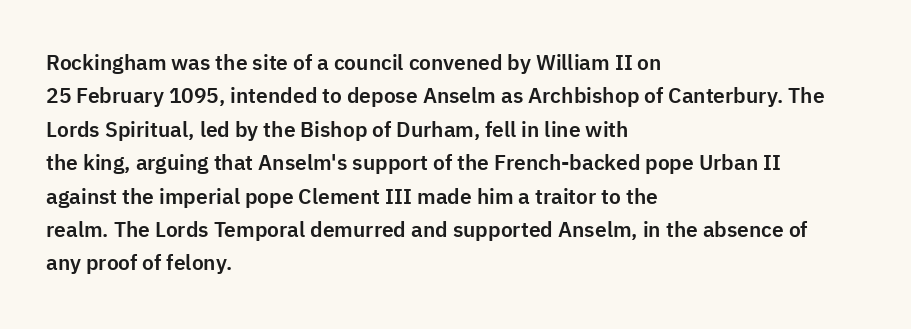
Q: Is the text italic (slanted)? A: No, it is upright.
Q: Is the text underlined? A: No.
Q: How is the paragraph aligned? A: Left-aligned.
Q: Is the spacing between letters normal or unusually wide? A: Normal.
Q: Is the spacing between lines tight, normal or loose? A: Normal.
